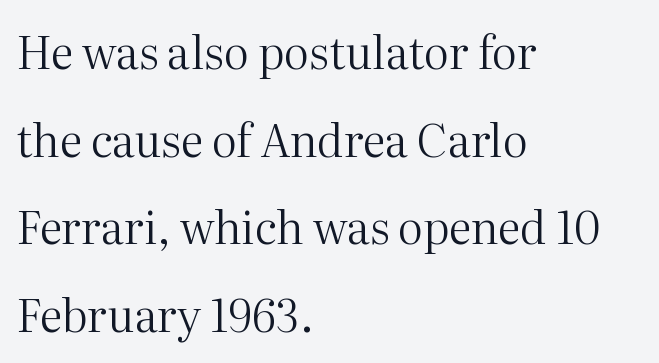
Q: Is the text bold? A: No.
Q: Is the text italic (slanted)? A: No, it is upright.
Q: Is the typeface a serif or a sans-serif typeface? A: Serif.
Q: Is the text underlined? A: No.
Q: How is the paragraph aligned? A: Left-aligned.
Q: Is the spacing between letters normal or unusually wide? A: Normal.
Q: Is the spacing between lines tight, normal or loose? A: Loose.
Q: Width (condensed, normal, or wide)? A: Normal.
Q: Stroke contrast? A: Medium.
Q: x-height? A: Medium.
Q: Monospaced? A: No.
